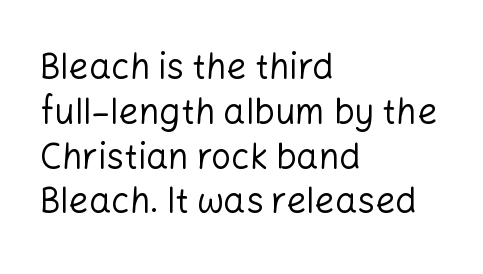
{"serif": "no", "italic": "no", "bold": "no", "weight": "regular", "width": "normal", "stroke_contrast": "low", "x_height": "medium", "monospaced": "no", "underline": "no", "align": "left", "line_spacing": "normal", "line_spacing_ratio": 1.28, "letter_spacing": "normal", "letter_spacing_em": 0.0, "glyph_px": 35}
